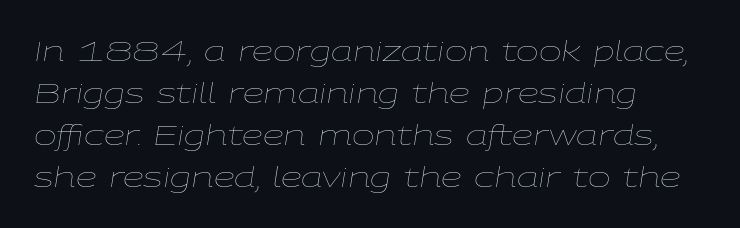
Q: Is the text bold? A: No.
Q: Is the text italic (slanted)? A: Yes, it leans right by about 9 degrees.
Q: Is the text underlined? A: No.
Q: How is the paragraph aligned? A: Left-aligned.
Q: Is the spacing between letters normal or unusually wide? A: Normal.
Q: Is the spacing between lines tight, normal or loose? A: Normal.
